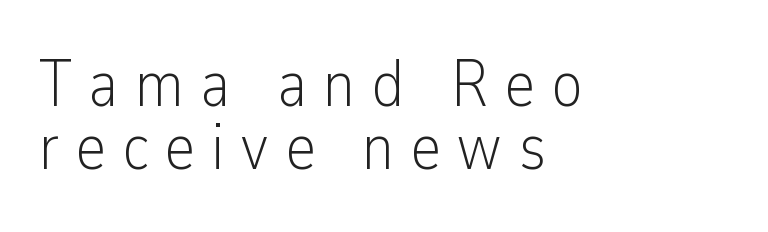
Proportional: the letters do not fall into vertical columns. The passage shown is typeset with a sans-serif family. Unmarked baselines from the first word to the last. Caption: multi-line text, flush left, ragged right. Loose tracking; the words dissolve into strings of separated letters.
